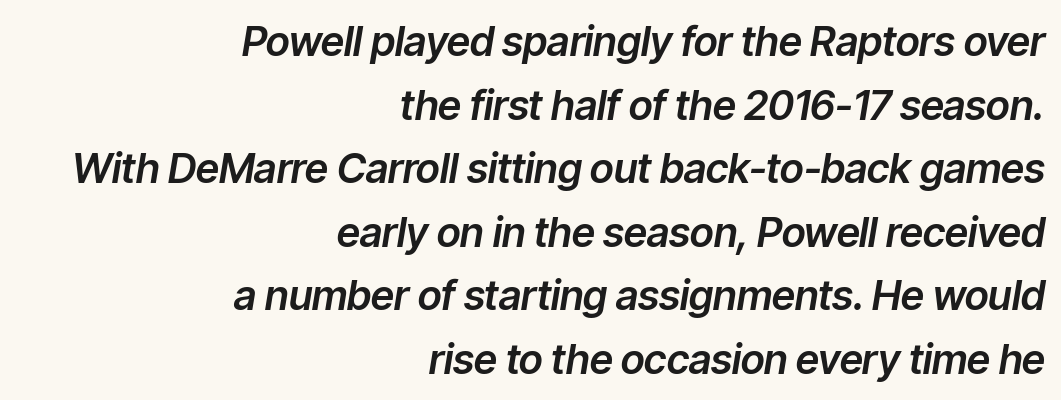
{"italic": "yes", "lean": "right", "slant_degrees": 9, "width": "normal", "stroke_contrast": "low", "x_height": "medium", "monospaced": "no", "underline": "no", "align": "right", "line_spacing": "normal", "line_spacing_ratio": 1.55, "letter_spacing": "normal", "letter_spacing_em": 0.0, "glyph_px": 41}
